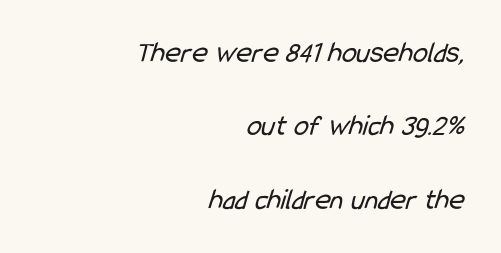
Are there feet on the stems? There aren't — it's a sans. How are the letters spaced? Ordinarily, with no added tracking. The gap between lines stays unmarked. Is the type heavy? It reads as light-to-regular instead.
